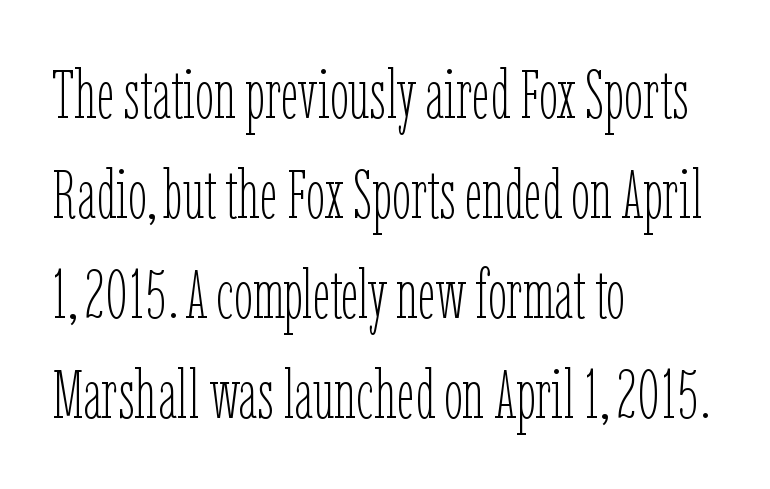
{"italic": "no", "bold": "no", "weight": "thin", "width": "condensed", "stroke_contrast": "low", "x_height": "medium", "monospaced": "no", "underline": "no", "align": "left", "line_spacing": "normal", "line_spacing_ratio": 1.45, "letter_spacing": "normal", "letter_spacing_em": 0.0, "glyph_px": 69}
